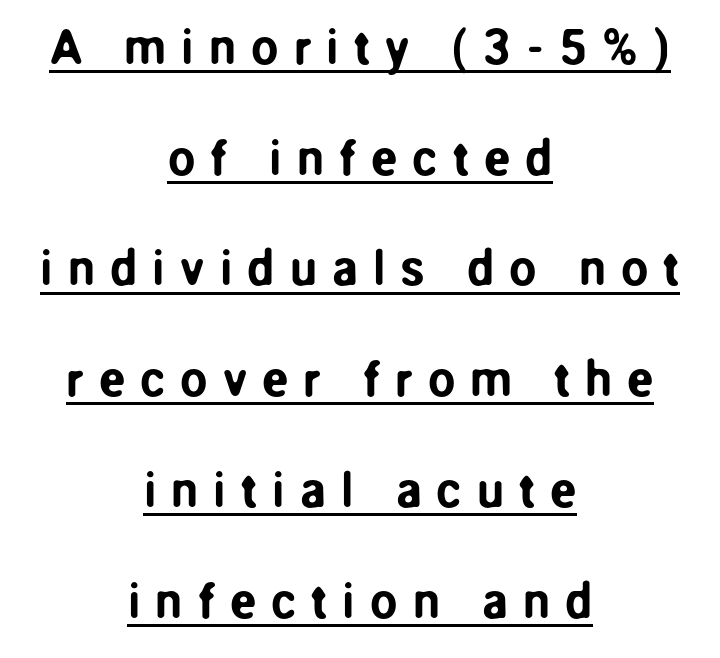
The image shows 49 px sans-serif type, upright; set centered, loose line spacing (2.26x), unusually wide letter spacing (+0.3 em), underlined; low stroke contrast and a medium x-height.
